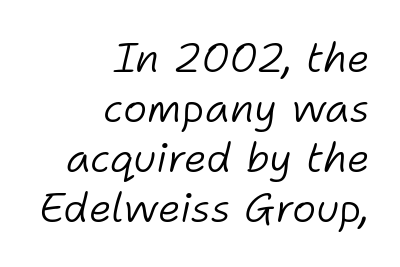
{"italic": "yes", "lean": "right", "slant_degrees": 11, "bold": "no", "weight": "light", "width": "normal", "stroke_contrast": "low", "x_height": "medium", "monospaced": "no", "underline": "no", "align": "right", "line_spacing_ratio": 1.22, "letter_spacing": "normal", "letter_spacing_em": 0.0, "glyph_px": 41}
